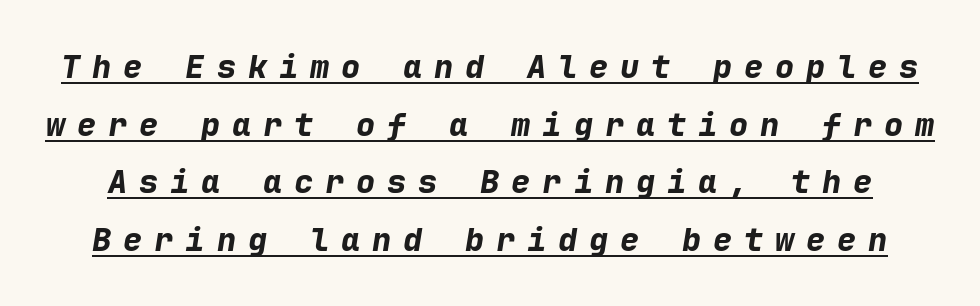
Q: Is the text bold? A: Yes.
Q: Is the text italic (slanted)? A: Yes, it leans right by about 9 degrees.
Q: Is the text underlined? A: Yes.
Q: Is the spacing between letters normal or unusually wide? A: Unusually wide.
Q: Width (condensed, normal, or wide)? A: Normal.
Q: Stroke contrast? A: Low.
Q: x-height? A: Medium.
Q: Monospaced? A: Yes.
